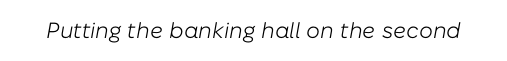
{"italic": "yes", "lean": "right", "slant_degrees": 10, "bold": "no", "underline": "no", "letter_spacing": "normal", "letter_spacing_em": 0.0, "glyph_px": 22}
